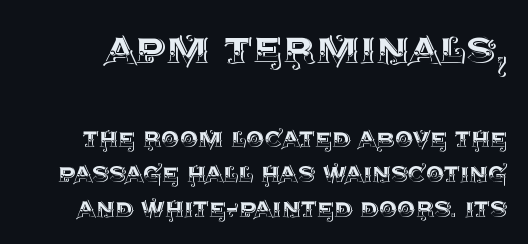
Q: Is the text italic (slanted)? A: No, it is upright.
Q: Is the text underlined? A: No.
Q: Is the spacing between letters normal or unusually wide? A: Normal.
Q: Which block of text is set in a larger size, the first (top) or the second (bottom)? A: The first (top) one.
Q: Width (condensed, normal, or wide)? A: Normal.
Q: x-height? A: Large.
Q: Monospaced? A: No.
